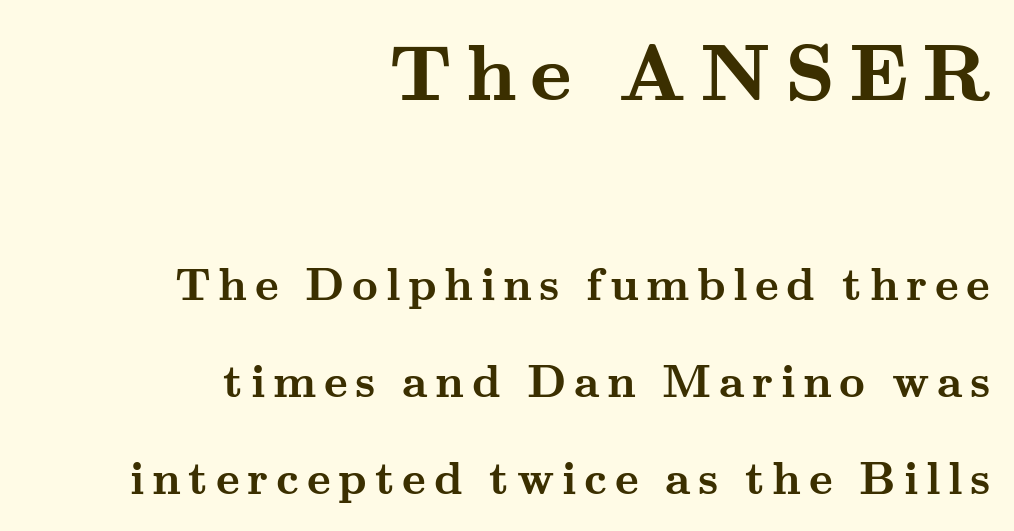
Old-style or modern, the face here clearly has serifs. Visually, the top section dominates because its glyphs are scaled up. Do the characters align in a grid? No, the font is proportional. The space beneath each line is pristine and unruled.
